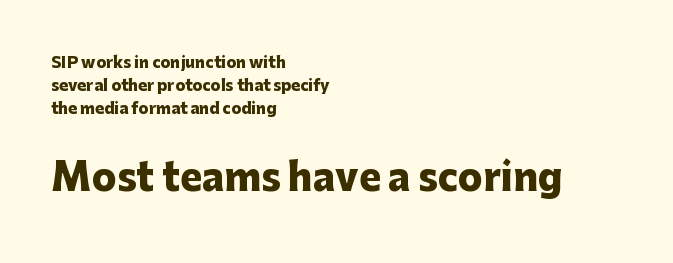
{"serif": "no", "italic": "no", "bold": "yes", "weight": "heavy", "width": "normal", "stroke_contrast": "low", "x_height": "medium", "monospaced": "no", "underline": "no", "align": "left", "line_spacing": "normal", "line_spacing_ratio": 1.54, "letter_spacing": "normal", "letter_spacing_em": 0.0, "larger_block": "second", "size_ratio": 2.47, "glyph_px": 37}
